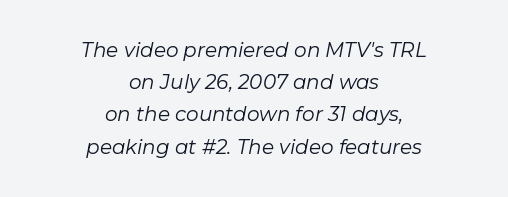
Q: Is the text bold? A: No.
Q: Is the text italic (slanted)? A: Yes, it leans right by about 11 degrees.
Q: Is the text underlined? A: No.
Q: How is the paragraph aligned? A: Centered.
Q: Is the spacing between letters normal or unusually wide? A: Normal.
Q: Is the spacing between lines tight, normal or loose? A: Normal.
